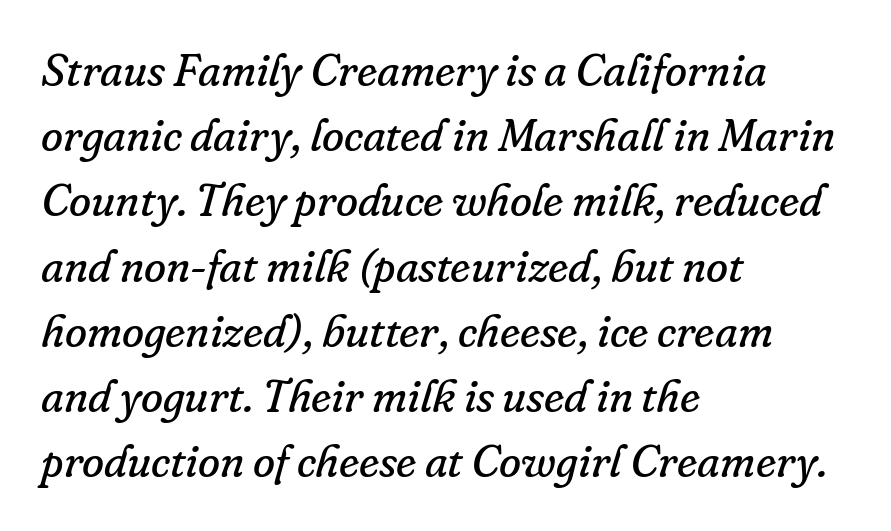
Q: Is the text bold? A: No.
Q: Is the text italic (slanted)? A: Yes, it leans right by about 16 degrees.
Q: Is the typeface a serif or a sans-serif typeface? A: Serif.
Q: Is the text underlined? A: No.
Q: How is the paragraph aligned? A: Left-aligned.
Q: Is the spacing between letters normal or unusually wide? A: Normal.
Q: Is the spacing between lines tight, normal or loose? A: Normal.
Q: Width (condensed, normal, or wide)? A: Normal.
Q: Stroke contrast? A: Low.
Q: x-height? A: Small.
Q: Monospaced? A: No.
